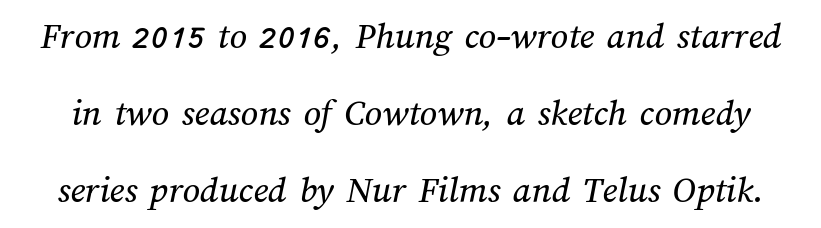
The image shows 38 px text type; set loose line spacing (2.03x), normal letter spacing, not underlined; medium stroke contrast and a medium x-height.
